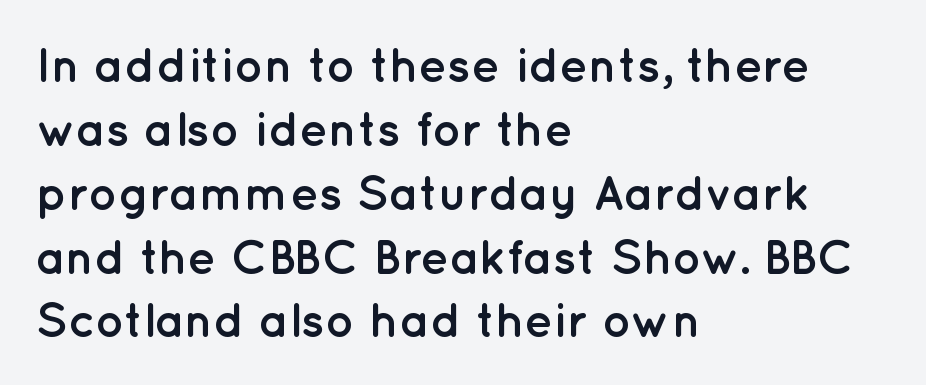
The image shows 48 px semibold sans-serif type, upright; set left-aligned, normal line spacing (1.33x), normal letter spacing, not underlined; low stroke contrast and a medium x-height.
